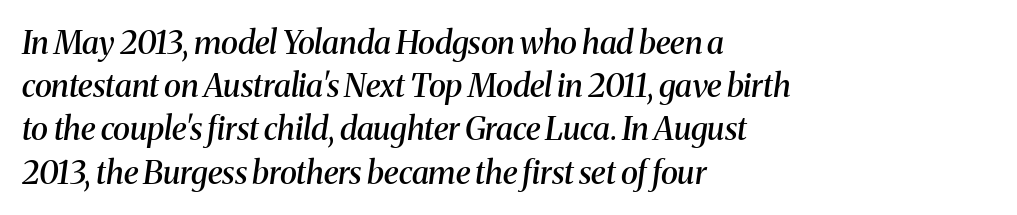
Does the lettering tilt? It does — this is italic. The rendering uses natural spacing where letterforms have individual widths. Nobody drew a line under any word here. These lines are set flush left with a ragged right edge. These lines sit exactly where default settings would place them.
